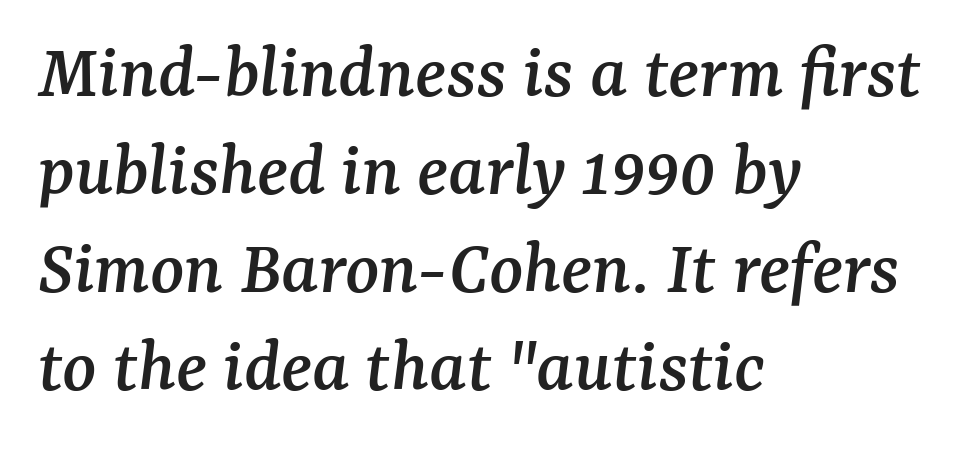
Classification — serif. Character widths vary here, with narrow letters taking less room than wide ones. Honestly, the letter spacing is just normal — you wouldn't notice it. Casual observation: everything's shoved over to the left.
